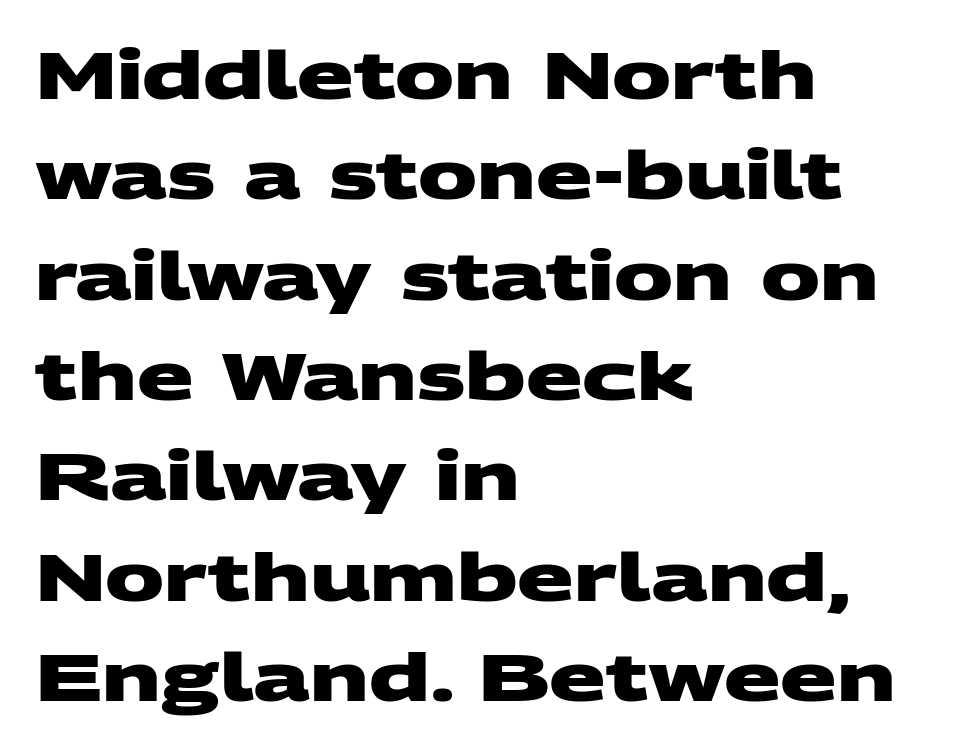
Regarding leading, the lines here are spaced in the standard way. Spacing verdict: proportional, widths tailored to each character. The letters are bold, with thick, heavy strokes. Nope, no serifs anywhere on these letters. Line beginnings align vertically; line endings do not.
